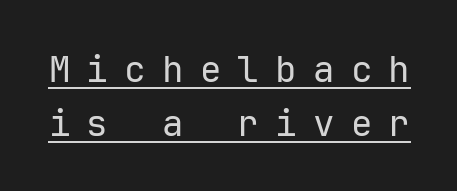
The image shows 36 px regular-weight sans-serif type, upright; set normal line spacing (1.5x), unusually wide letter spacing (+0.45 em), underlined; low stroke contrast and a medium x-height.
